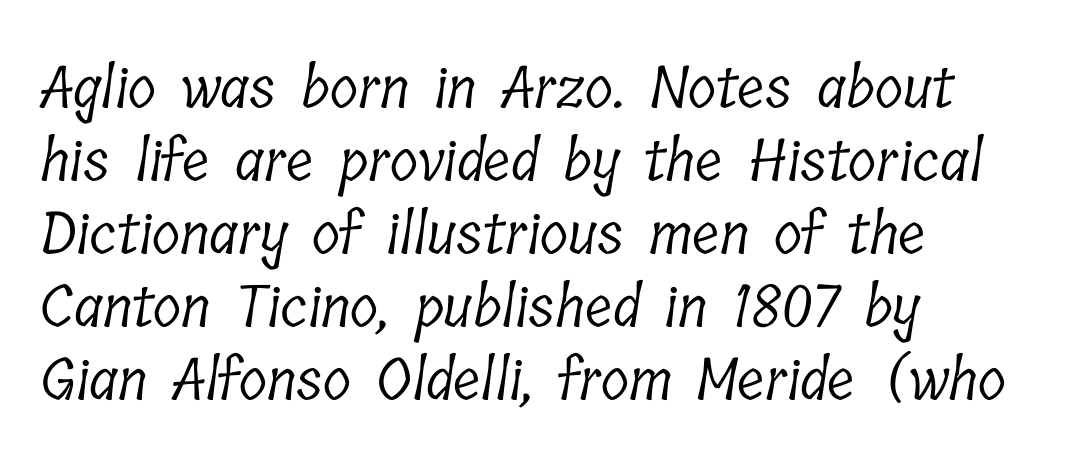
Here the designer chose a conventional face with non-uniform glyph widths. Honestly, the letter spacing is just normal — you wouldn't notice it. Underlining? Definitely not there. Examine the stroke ends and you'll spot serifs. If you measured baseline to baseline, you'd find a middling distance. Each line starts at the same left margin while the right side varies.
